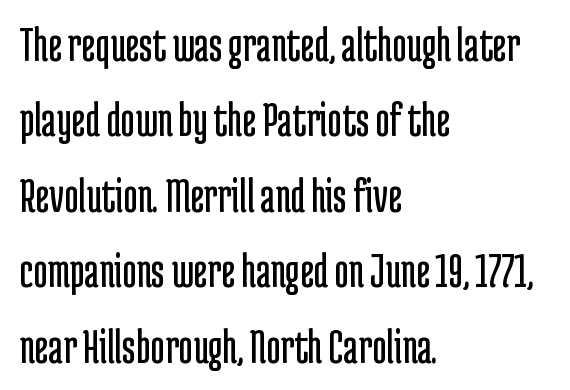
Q: Is the text bold? A: No.
Q: Is the text italic (slanted)? A: No, it is upright.
Q: Is the typeface a serif or a sans-serif typeface? A: Sans-serif.
Q: Is the text underlined? A: No.
Q: How is the paragraph aligned? A: Left-aligned.
Q: Is the spacing between letters normal or unusually wide? A: Normal.
Q: Is the spacing between lines tight, normal or loose? A: Normal.
Q: Width (condensed, normal, or wide)? A: Condensed.
Q: Stroke contrast? A: Low.
Q: x-height? A: Medium.
Q: Monospaced? A: No.
